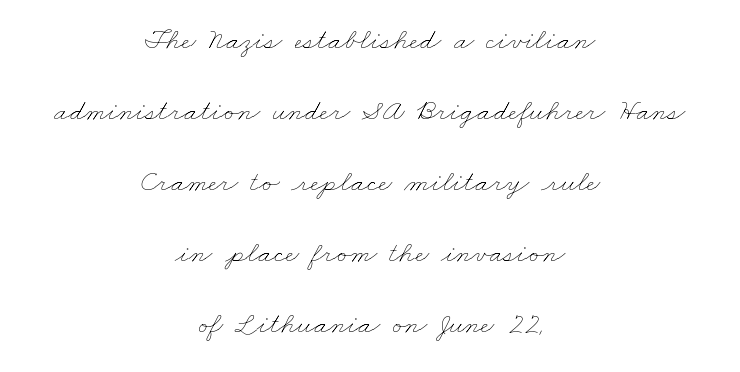
{"bold": "no", "weight": "thin", "width": "wide", "stroke_contrast": "low", "x_height": "small", "monospaced": "no", "underline": "no", "align": "center", "line_spacing": "loose", "line_spacing_ratio": 2.37, "letter_spacing": "normal", "letter_spacing_em": 0.0, "glyph_px": 30}
